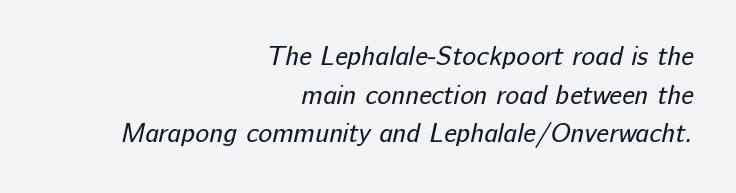
This block has exactly the height ordinary leading produces. Tracking here is standard; glyphs follow each other at the usual distance. Nobody drew a line under any word here. The strokes are not fattened; the text isn't bold.
